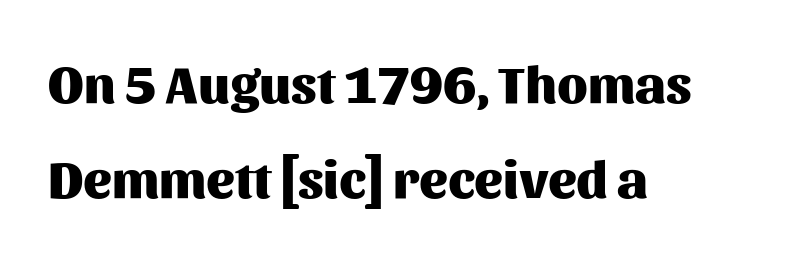
{"serif": "no", "italic": "no", "bold": "yes", "weight": "heavy", "width": "normal", "stroke_contrast": "medium", "x_height": "medium", "monospaced": "no", "underline": "no", "align": "left", "line_spacing_ratio": 1.8, "letter_spacing": "normal", "letter_spacing_em": 0.0, "glyph_px": 53}
